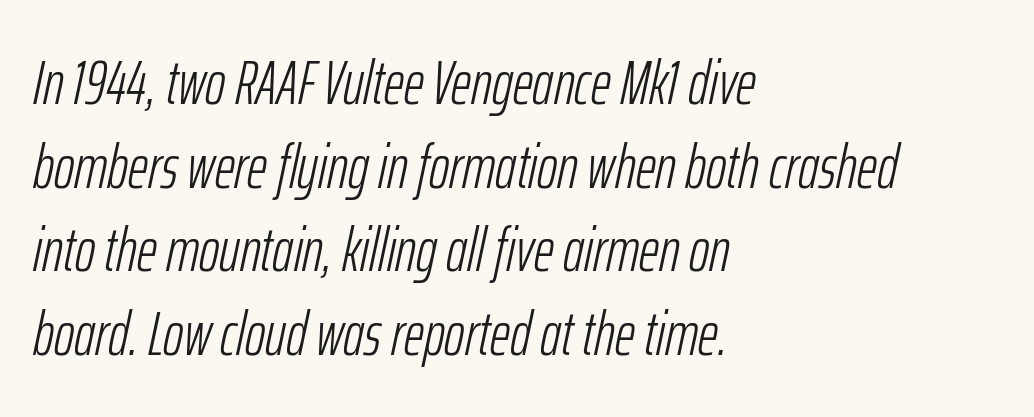
Q: Is the text bold? A: No.
Q: Is the text italic (slanted)? A: Yes, it leans right by about 12 degrees.
Q: Is the text underlined? A: No.
Q: How is the paragraph aligned? A: Left-aligned.
Q: Is the spacing between letters normal or unusually wide? A: Normal.
Q: Is the spacing between lines tight, normal or loose? A: Normal.
Q: Width (condensed, normal, or wide)? A: Condensed.
Q: Stroke contrast? A: Low.
Q: x-height? A: Medium.
Q: Monospaced? A: No.
